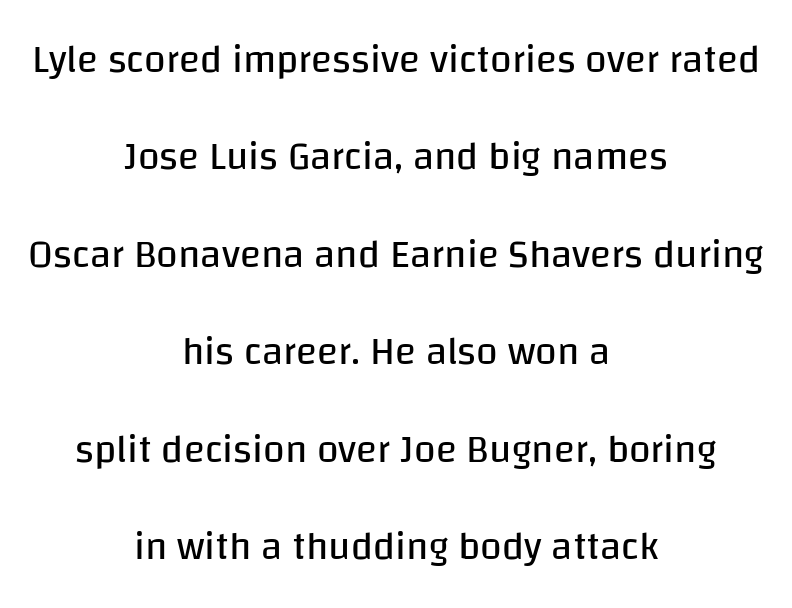
Ascenders rise straight up at ninety degrees. You could call the tracking neutral — neither tight nor loose. Quick note: interline space is abundant. Regarding serifs, this sample does without them. Both edges are ragged and mirror each other, which tells us the setting is centered.
